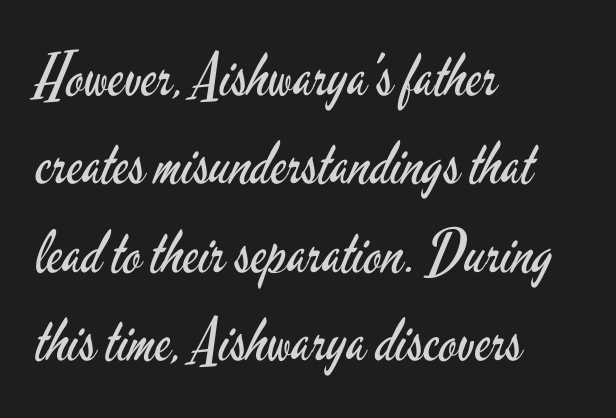
{"serif": "no", "bold": "no", "weight": "regular", "width": "condensed", "stroke_contrast": "low", "x_height": "small", "monospaced": "no", "underline": "no", "align": "left", "line_spacing": "normal", "line_spacing_ratio": 1.5, "letter_spacing": "normal", "letter_spacing_em": 0.0, "glyph_px": 59}
